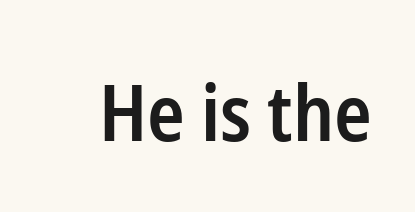
{"serif": "no", "italic": "no", "bold": "semi", "weight": "semibold", "width": "condensed", "stroke_contrast": "low", "x_height": "medium", "monospaced": "no", "underline": "no", "letter_spacing": "normal", "letter_spacing_em": 0.0, "glyph_px": 78}
